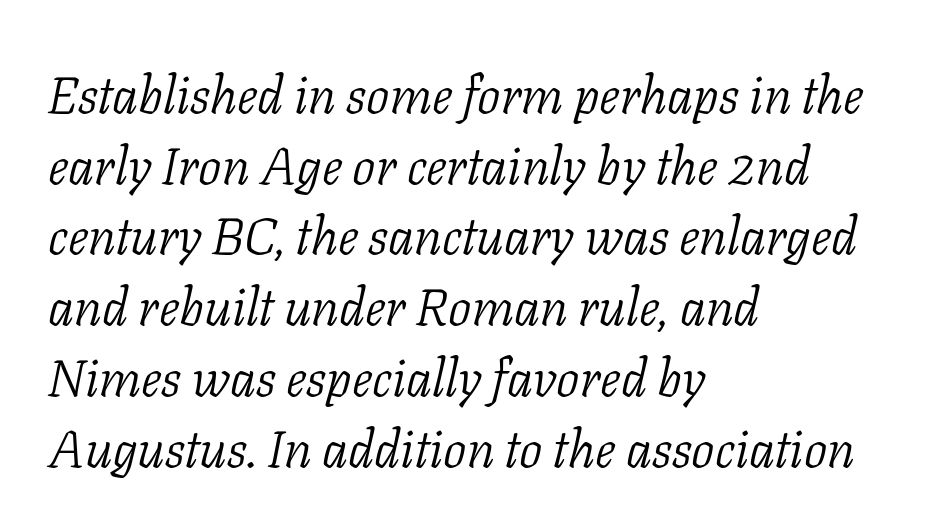
Q: Is the text bold? A: No.
Q: Is the text italic (slanted)? A: Yes, it leans right by about 11 degrees.
Q: Is the typeface a serif or a sans-serif typeface? A: Serif.
Q: Is the text underlined? A: No.
Q: How is the paragraph aligned? A: Left-aligned.
Q: Is the spacing between letters normal or unusually wide? A: Normal.
Q: Is the spacing between lines tight, normal or loose? A: Normal.
Q: Width (condensed, normal, or wide)? A: Normal.
Q: Stroke contrast? A: Low.
Q: x-height? A: Medium.
Q: Monospaced? A: No.
